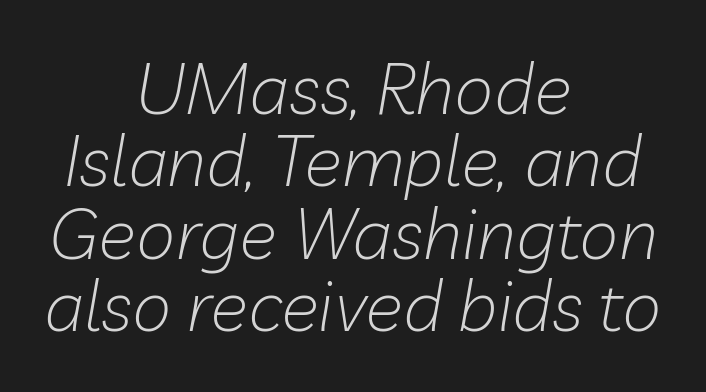
The image shows 71 px light type, italic (leaning right); set centered, tight line spacing (1.02x), normal letter spacing, not underlined; low stroke contrast and a medium x-height.
